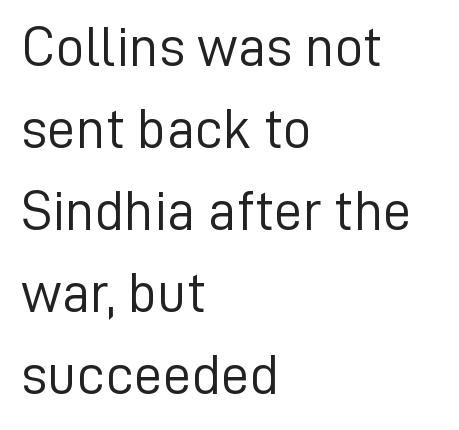
{"serif": "no", "italic": "no", "bold": "no", "weight": "light", "width": "normal", "stroke_contrast": "low", "x_height": "medium", "monospaced": "no", "underline": "no", "align": "left", "line_spacing": "normal", "line_spacing_ratio": 1.44, "letter_spacing": "normal", "letter_spacing_em": 0.0, "glyph_px": 57}
